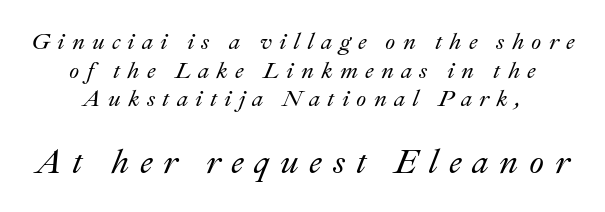
Proportional: the letters do not fall into vertical columns. Spacing between characters has been opened up far beyond the box default. Glance below the letters and you will spot only blank space. The paragraph shown floats in the horizontal middle. Bigger letters appear in the bottom chunk; the top chunk is reduced.
